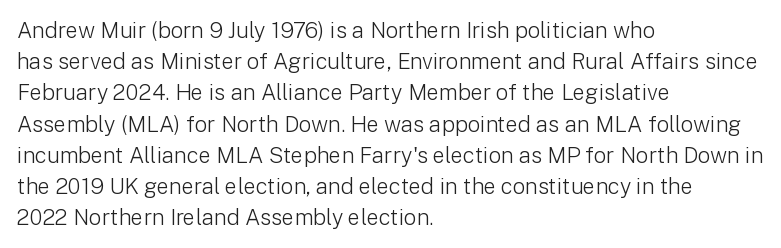
The image shows 22 px text type, upright; set left-aligned, normal line spacing (1.42x), normal letter spacing, not underlined.
